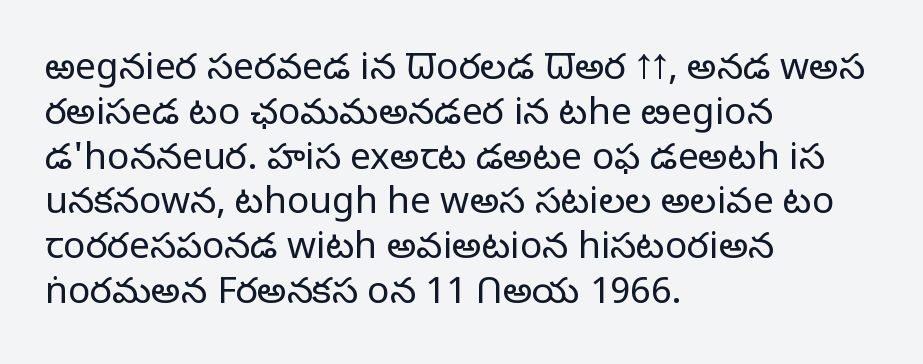
Q: Is the text bold? A: No.
Q: Is the text italic (slanted)? A: No, it is upright.
Q: Is the typeface a serif or a sans-serif typeface? A: Sans-serif.
Q: Is the text underlined? A: No.
Q: How is the paragraph aligned? A: Left-aligned.
Q: Is the spacing between letters normal or unusually wide? A: Normal.
Q: Width (condensed, normal, or wide)? A: Normal.
Q: Stroke contrast? A: Low.
Q: x-height? A: Medium.
Q: Monospaced? A: No.
